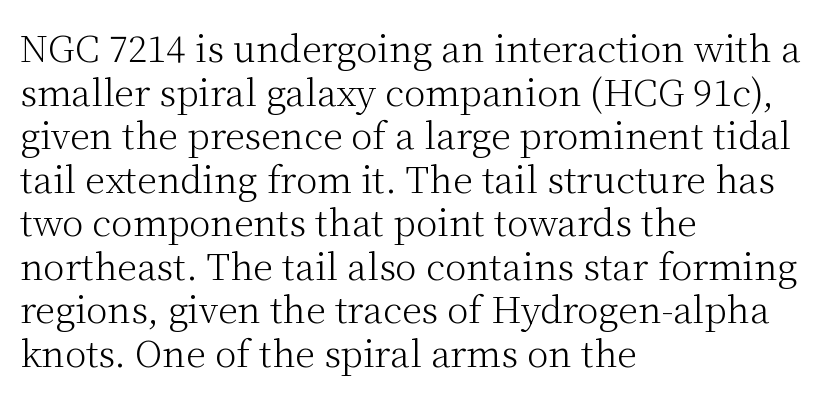
The image shows 36 px light serif type, upright; set left-aligned, line spacing 1.21x, normal letter spacing, not underlined; medium stroke contrast and a medium x-height.
